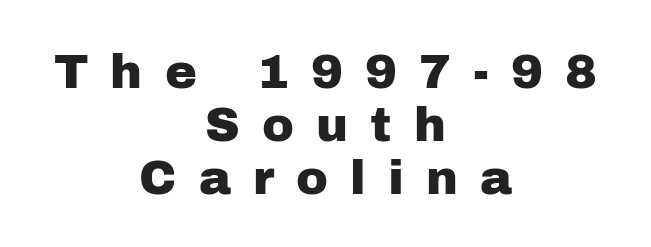
The image shows 48 px sans-serif type, upright; set centered, tight line spacing (1.1x), unusually wide letter spacing (+0.46 em), not underlined; low stroke contrast and a medium x-height.
